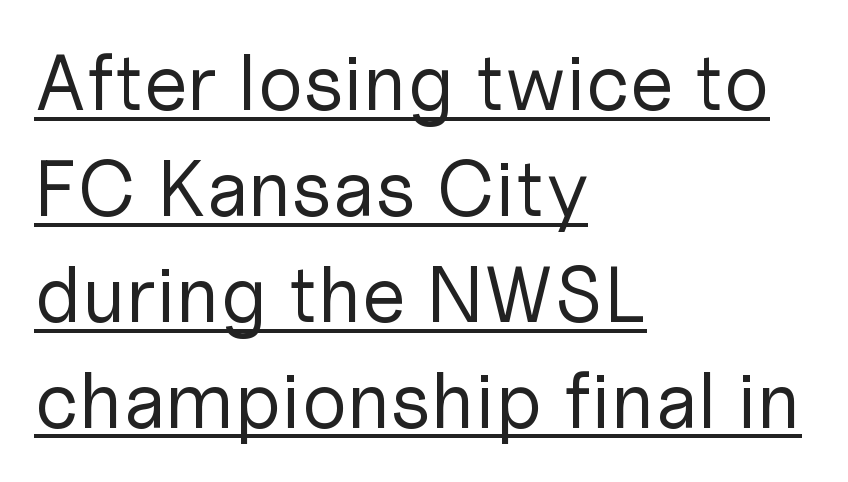
{"serif": "no", "italic": "no", "bold": "no", "weight": "regular", "width": "normal", "stroke_contrast": "low", "x_height": "medium", "monospaced": "no", "underline": "yes", "align": "left", "line_spacing": "normal", "line_spacing_ratio": 1.34, "letter_spacing": "normal", "letter_spacing_em": 0.0, "glyph_px": 79}
